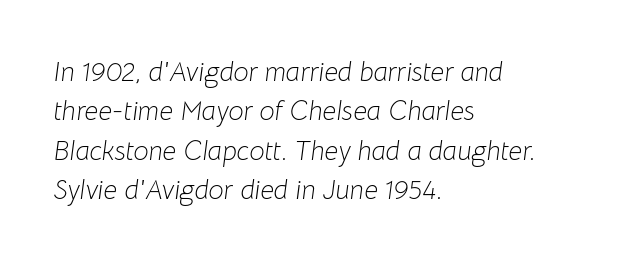
The image shows 27 px text type, italic (leaning right); set left-aligned, normal line spacing (1.46x), normal letter spacing, not underlined.
